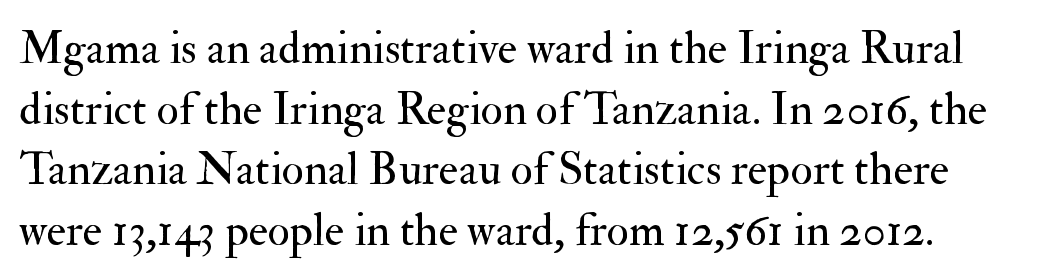
Q: Is the text bold? A: No.
Q: Is the text italic (slanted)? A: No, it is upright.
Q: Is the typeface a serif or a sans-serif typeface? A: Serif.
Q: Is the text underlined? A: No.
Q: Is the spacing between letters normal or unusually wide? A: Normal.
Q: Is the spacing between lines tight, normal or loose? A: Normal.
Q: Width (condensed, normal, or wide)? A: Normal.
Q: Stroke contrast? A: Medium.
Q: x-height? A: Small.
Q: Monospaced? A: No.
